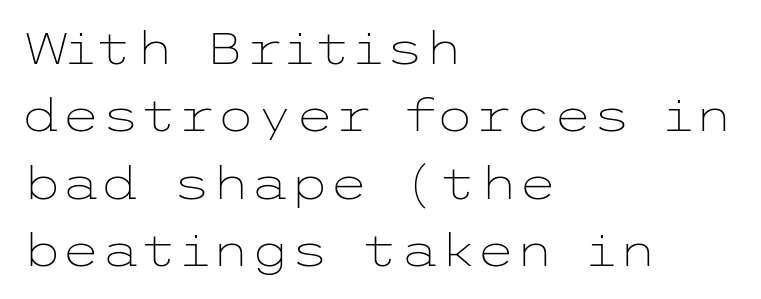
Q: Is the text bold? A: No.
Q: Is the text italic (slanted)? A: No, it is upright.
Q: Is the typeface a serif or a sans-serif typeface? A: Sans-serif.
Q: Is the text underlined? A: No.
Q: How is the paragraph aligned? A: Left-aligned.
Q: Is the spacing between letters normal or unusually wide? A: Normal.
Q: Is the spacing between lines tight, normal or loose? A: Normal.
Q: Width (condensed, normal, or wide)? A: Wide.
Q: Stroke contrast? A: Low.
Q: x-height? A: Medium.
